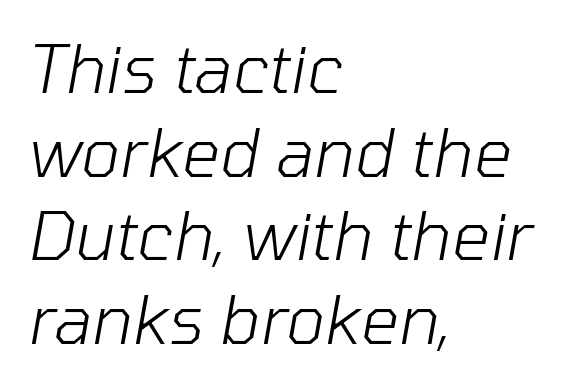
The image shows 67 px light type, italic (leaning right); set left-aligned, normal line spacing (1.25x), normal letter spacing, not underlined; low stroke contrast and a medium x-height.
